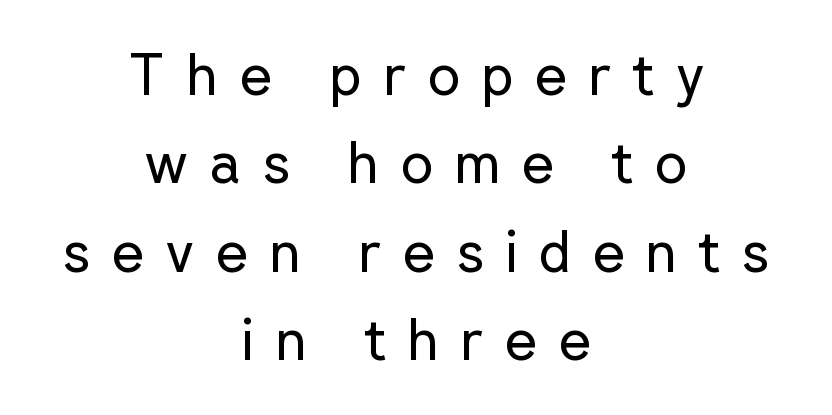
Observe the wide spacing: letters keep a clear distance from each other. The gap between lines stays unmarked. Each letter keeps its own natural width here, so spacing adapts to shape. Quick note: not italic, upright. This block has exactly the height ordinary leading produces. Visually the block forms a symmetrical silhouette, jagged on both flanks.
